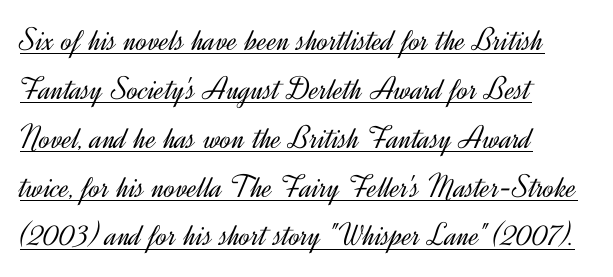
The image shows 33 px light sans-serif type; set left-aligned, normal line spacing (1.48x), normal letter spacing, underlined; a small x-height.
